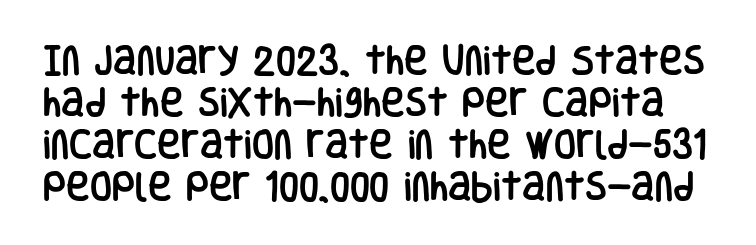
Posture: vertical. Honestly, the letter spacing is just normal — you wouldn't notice it. Descender tails drop into unmarked territory. Is this a fixed-width face? No — the glyphs have proportional, varying widths. The face used here is a sans, in the tradition of grotesques and geometrics. Evenly set lines give the paragraph a standard silhouette.
